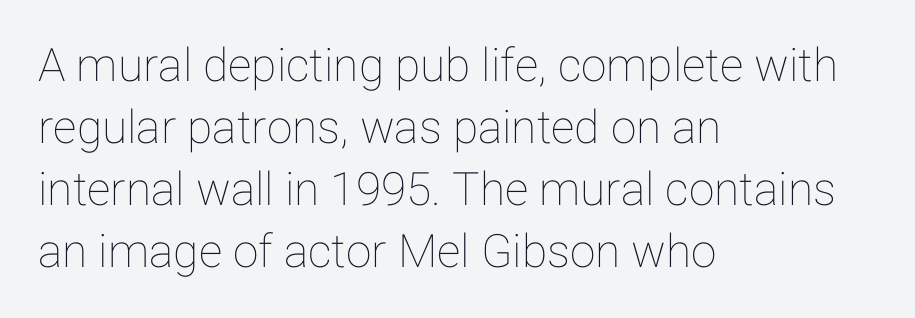
The image shows 46 px text type, upright; set left-aligned, normal line spacing (1.35x), normal letter spacing, not underlined; low stroke contrast and a medium x-height.
